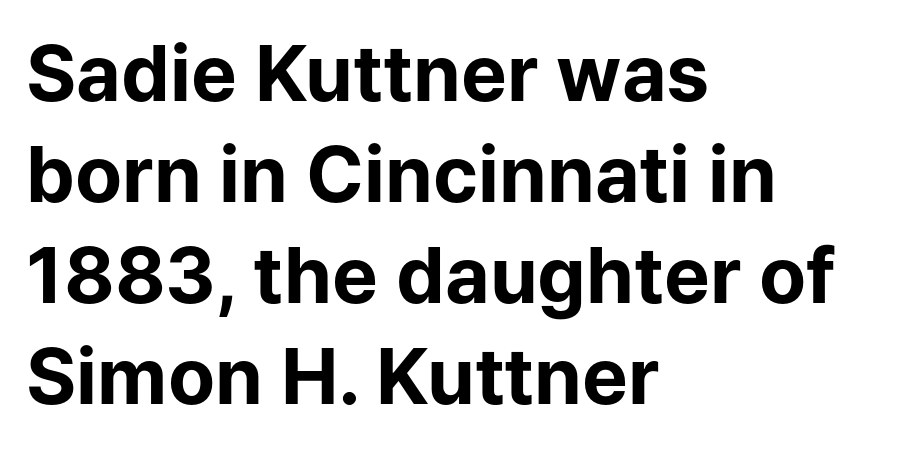
Q: Is the text bold? A: Yes.
Q: Is the text italic (slanted)? A: No, it is upright.
Q: Is the typeface a serif or a sans-serif typeface? A: Sans-serif.
Q: Is the text underlined? A: No.
Q: How is the paragraph aligned? A: Left-aligned.
Q: Is the spacing between letters normal or unusually wide? A: Normal.
Q: Is the spacing between lines tight, normal or loose? A: Normal.
Q: Width (condensed, normal, or wide)? A: Normal.
Q: Stroke contrast? A: Low.
Q: x-height? A: Medium.
Q: Monospaced? A: No.
